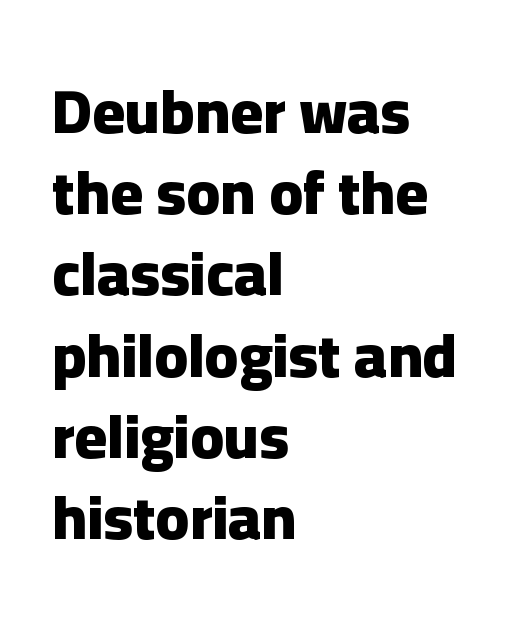
Leading matches the norm, producing a regular column. This rendering uses left alignment, leaving the right contour irregular. The rendering keeps characters at their native spacing. The typeface chosen for these lines omits serifs. Each letter keeps its own natural width here, so spacing adapts to shape.
